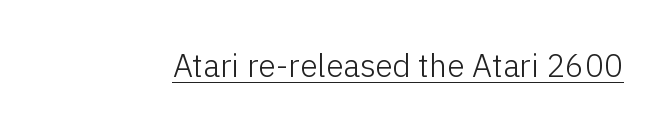
{"serif": "no", "italic": "no", "bold": "no", "weight": "light", "width": "normal", "stroke_contrast": "low", "x_height": "medium", "monospaced": "no", "underline": "yes", "letter_spacing": "normal", "letter_spacing_em": 0.0, "glyph_px": 32}
